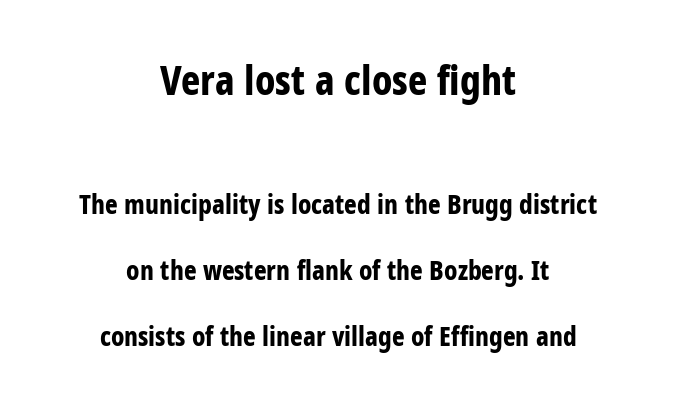
This is heavy type, rendered in bold. The glyphs in this specimen are sans serif. Between these two stacked blocks, the higher one wins on size. Successive baselines arrive slowly, with a big drop between each.
